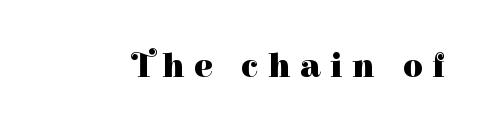
Q: Is the text bold? A: Yes.
Q: Is the text italic (slanted)? A: No, it is upright.
Q: Is the typeface a serif or a sans-serif typeface? A: Serif.
Q: Is the text underlined? A: No.
Q: Is the spacing between letters normal or unusually wide? A: Unusually wide.
Q: Width (condensed, normal, or wide)? A: Normal.
Q: Stroke contrast? A: High.
Q: x-height? A: Medium.
Q: Monospaced? A: No.
